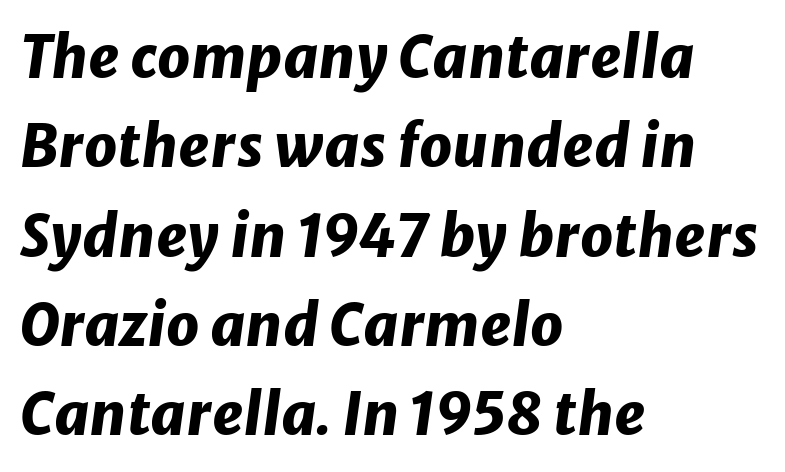
{"italic": "yes", "lean": "right", "slant_degrees": 8, "bold": "yes", "weight": "heavy", "width": "normal", "stroke_contrast": "low", "x_height": "medium", "monospaced": "no", "underline": "no", "align": "left", "line_spacing": "normal", "line_spacing_ratio": 1.54, "letter_spacing": "normal", "letter_spacing_em": 0.0, "glyph_px": 58}
